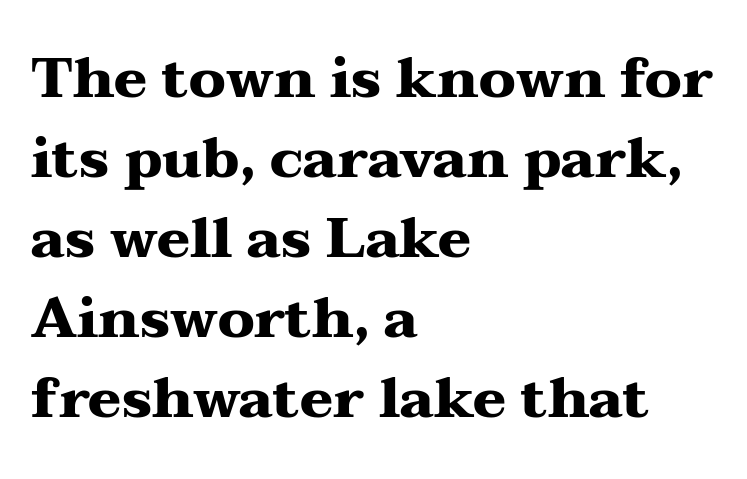
The image shows 56 px heavy, wide serif type, upright; set left-aligned, normal line spacing (1.43x), normal letter spacing, not underlined; medium stroke contrast and a medium x-height.
